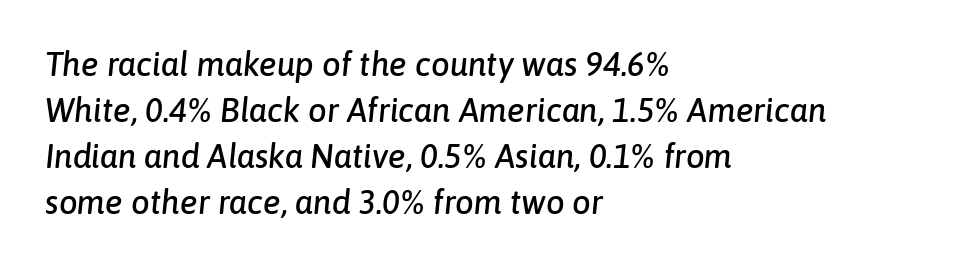
Varying glyph widths throughout — classic text-font behaviour. The gaps between neighbouring characters are ordinary and unremarkable. The glyphs look as if they've been sheared to an angle. Descenders are the only things crossing below the line. This block has exactly the height ordinary leading produces.
